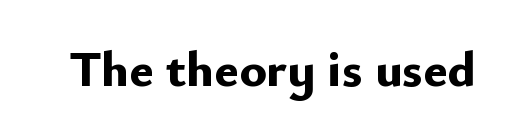
Q: Is the text bold? A: Yes.
Q: Is the text italic (slanted)? A: No, it is upright.
Q: Is the typeface a serif or a sans-serif typeface? A: Sans-serif.
Q: Is the text underlined? A: No.
Q: Is the spacing between letters normal or unusually wide? A: Normal.
Q: Width (condensed, normal, or wide)? A: Normal.
Q: Stroke contrast? A: Low.
Q: x-height? A: Small.
Q: Monospaced? A: No.
